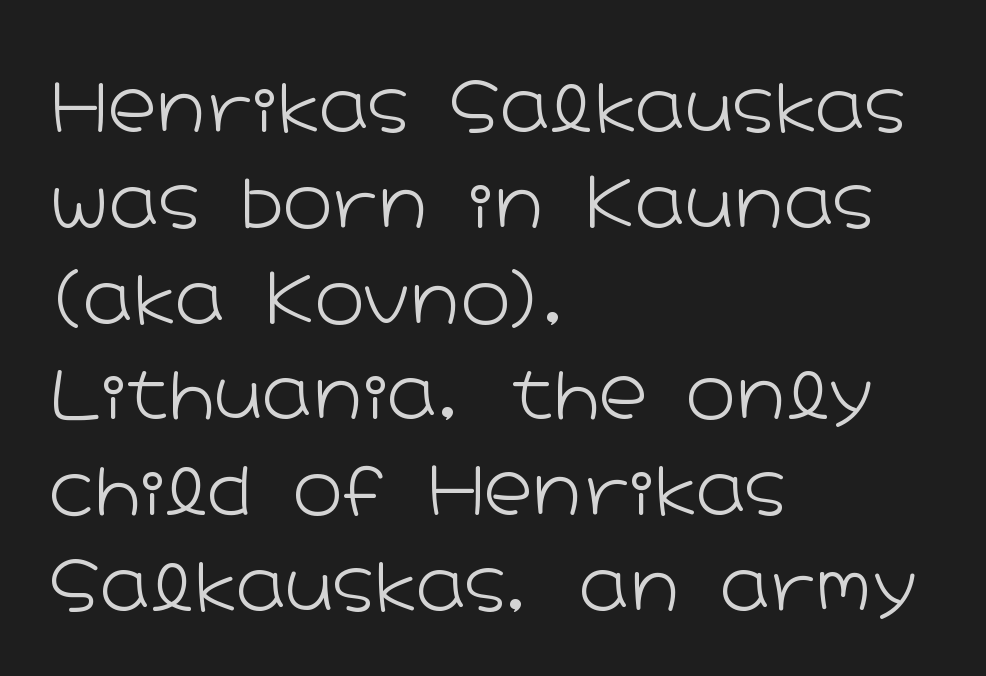
Every row of glyphs begins at an identical x-position on the left. Each stroke keeps to a modest, everyday thickness or less. Serif or sans? Sans — the stroke terminals are bare. Proportional: the letters do not fall into vertical columns. Each word holds together tightly as a unit, with standard inter-letter gaps. The space directly below the letters is spotless.
